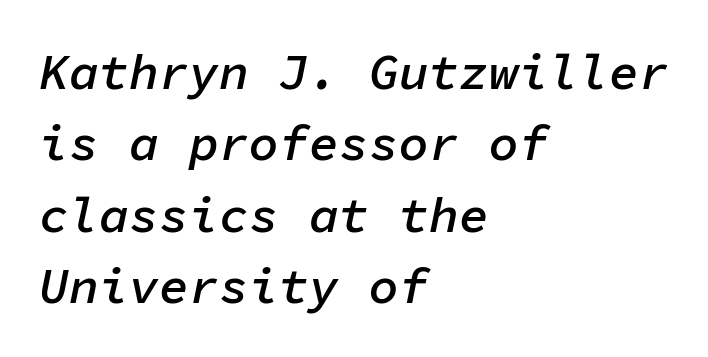
{"italic": "yes", "lean": "right", "slant_degrees": 11, "bold": "semi", "weight": "semibold", "width": "normal", "stroke_contrast": "low", "x_height": "medium", "monospaced": "yes", "underline": "no", "align": "left", "line_spacing": "normal", "line_spacing_ratio": 1.43, "letter_spacing": "normal", "letter_spacing_em": 0.0, "glyph_px": 50}
